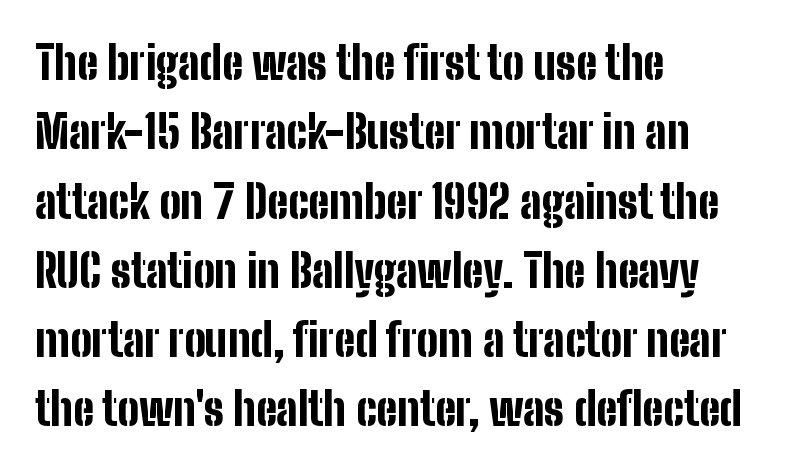
Q: Is the text bold? A: Yes.
Q: Is the text italic (slanted)? A: No, it is upright.
Q: Is the typeface a serif or a sans-serif typeface? A: Sans-serif.
Q: Is the text underlined? A: No.
Q: How is the paragraph aligned? A: Left-aligned.
Q: Is the spacing between letters normal or unusually wide? A: Normal.
Q: Is the spacing between lines tight, normal or loose? A: Normal.
Q: Width (condensed, normal, or wide)? A: Condensed.
Q: Stroke contrast? A: Low.
Q: x-height? A: Medium.
Q: Monospaced? A: No.
